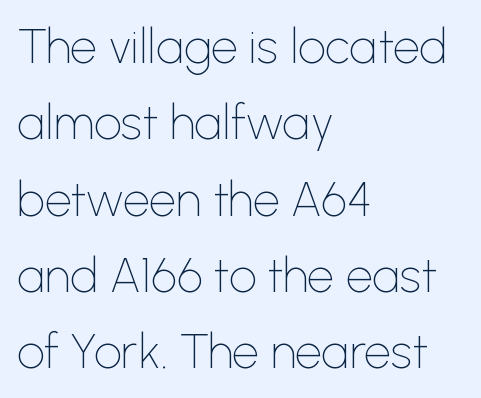
The image shows 48 px thin sans-serif type, upright; set left-aligned, normal line spacing (1.59x), normal letter spacing, not underlined; low stroke contrast and a medium x-height.
